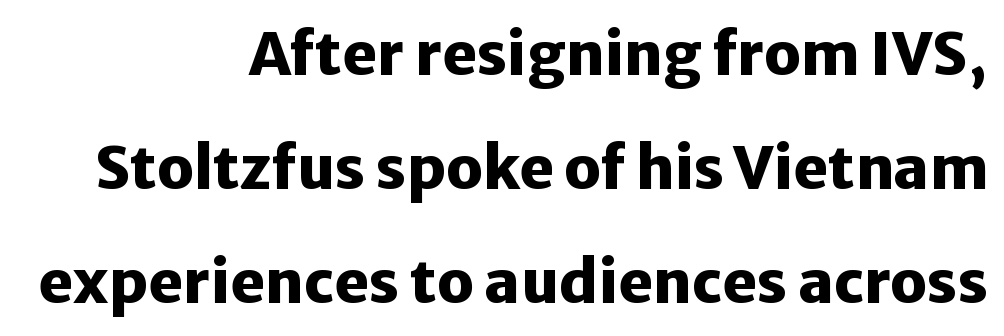
The ragged edge is on the left, which tells us the setting is flush right. Strokes here are thick enough to call this a true bold. Is this a fixed-width face? No — the glyphs have proportional, varying widths. A typesetter would label this face a sans.
